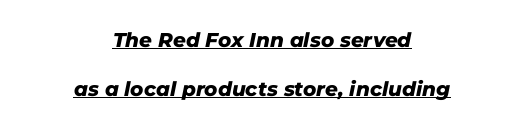
The image shows 20 px bold type, italic (leaning right); set centered, loose line spacing (2.45x), normal letter spacing, underlined.
